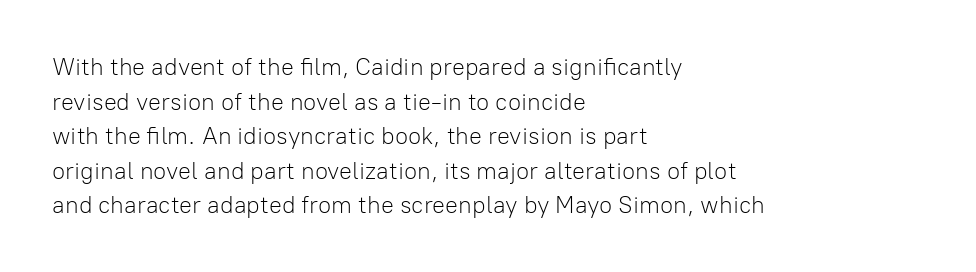
{"italic": "no", "bold": "no", "underline": "no", "align": "left", "line_spacing": "normal", "line_spacing_ratio": 1.44, "letter_spacing": "normal", "letter_spacing_em": 0.0, "glyph_px": 24}
